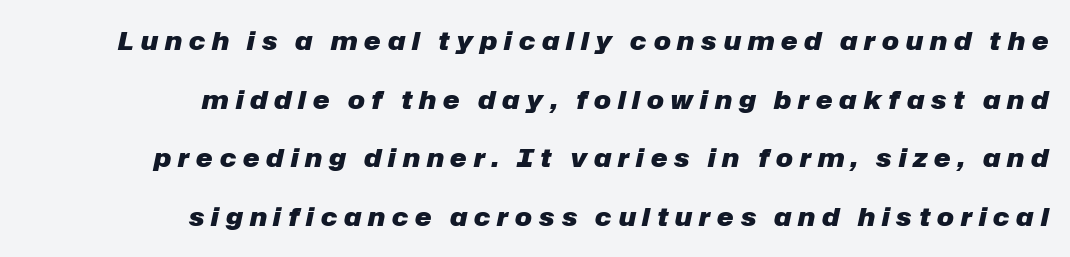
Q: Is the text bold? A: Yes.
Q: Is the text italic (slanted)? A: Yes, it leans right by about 12 degrees.
Q: Is the text underlined? A: No.
Q: How is the paragraph aligned? A: Right-aligned.
Q: Is the spacing between letters normal or unusually wide? A: Unusually wide.
Q: Is the spacing between lines tight, normal or loose? A: Loose.
